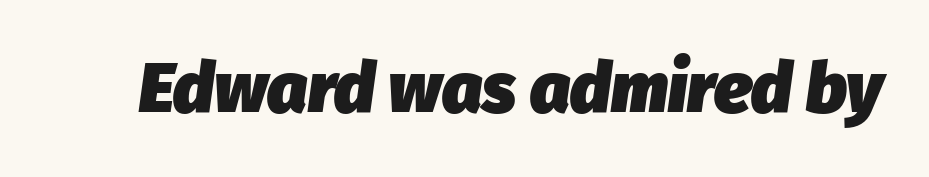
The image shows 70 px heavy type, italic (leaning right); set normal letter spacing, not underlined; low stroke contrast and a medium x-height.
